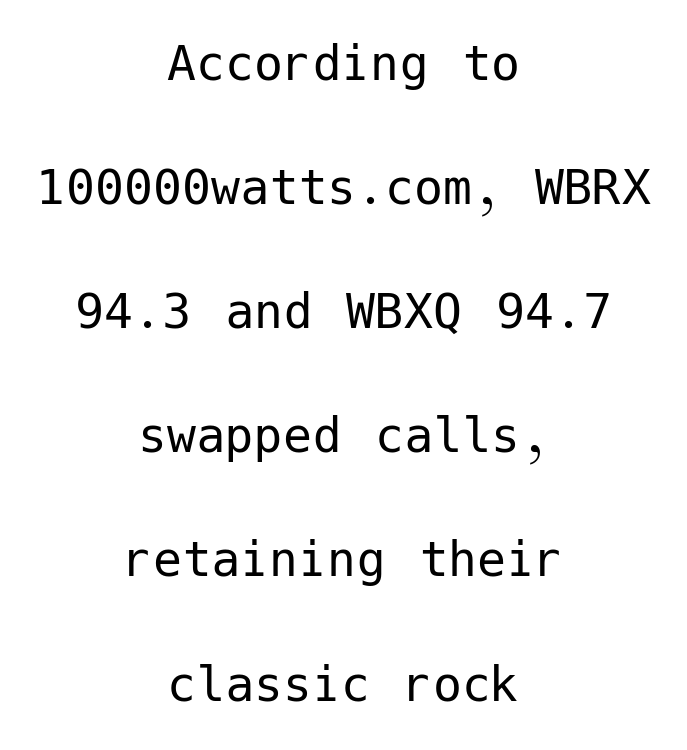
The image shows 58 px regular-weight sans-serif type, upright; set centered, loose line spacing (2.14x), normal letter spacing, not underlined; low stroke contrast and a medium x-height.
